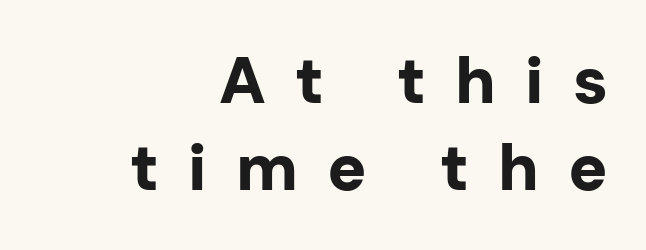
Q: Is the text bold? A: Yes.
Q: Is the text italic (slanted)? A: No, it is upright.
Q: Is the typeface a serif or a sans-serif typeface? A: Sans-serif.
Q: Is the text underlined? A: No.
Q: How is the paragraph aligned? A: Right-aligned.
Q: Is the spacing between letters normal or unusually wide? A: Unusually wide.
Q: Is the spacing between lines tight, normal or loose? A: Normal.
Q: Width (condensed, normal, or wide)? A: Normal.
Q: Stroke contrast? A: Low.
Q: x-height? A: Medium.
Q: Monospaced? A: No.
